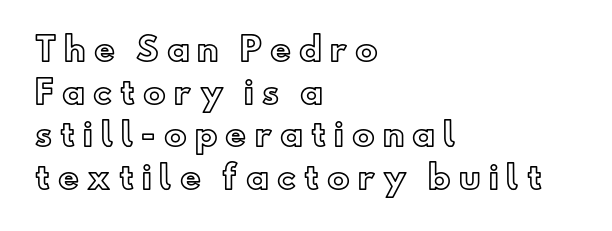
How would I describe the line gaps? Plain and ordinary. Rendered with straight, roman letterforms. The passage shown has open, widely tracked lettering throughout. The foot of each line stays bare and open. Think of a printed novel: that variable character pitch is what you see here. Layout note: lines flush left.
